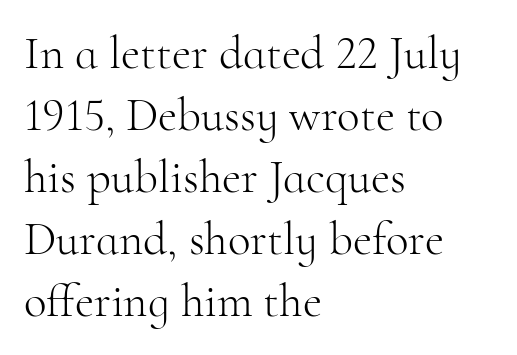
The image shows 47 px light serif type, upright; set left-aligned, normal line spacing (1.32x), normal letter spacing, not underlined; high stroke contrast and a small x-height.
